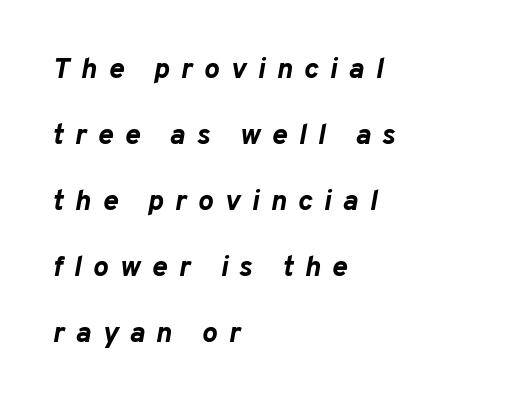
Leading: increased. The text carries the slant typical of an italic or oblique font. The face used here is proportionally spaced, like ordinary book or web type. Letter spacing: wide. Weight: bold.
